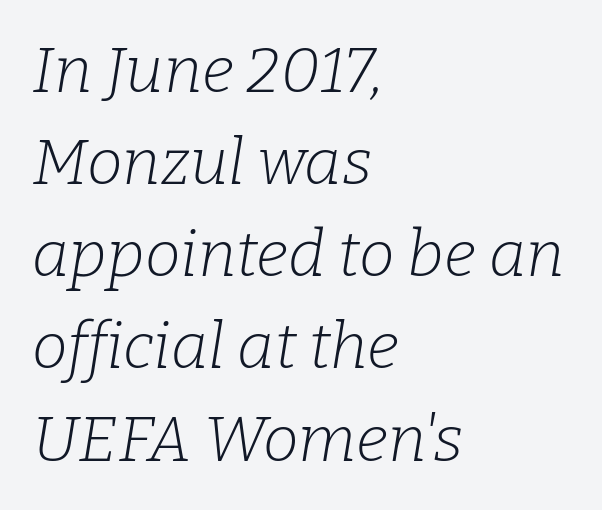
Q: Is the text bold? A: No.
Q: Is the text italic (slanted)? A: Yes, it leans right by about 9 degrees.
Q: Is the typeface a serif or a sans-serif typeface? A: Serif.
Q: Is the text underlined? A: No.
Q: How is the paragraph aligned? A: Left-aligned.
Q: Is the spacing between letters normal or unusually wide? A: Normal.
Q: Is the spacing between lines tight, normal or loose? A: Normal.
Q: Width (condensed, normal, or wide)? A: Normal.
Q: Stroke contrast? A: Low.
Q: x-height? A: Medium.
Q: Monospaced? A: No.
